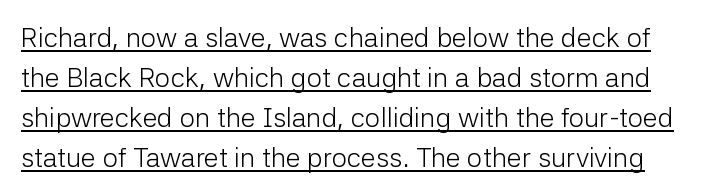
The image shows 27 px text type, upright; set normal line spacing (1.48x), normal letter spacing, underlined.
